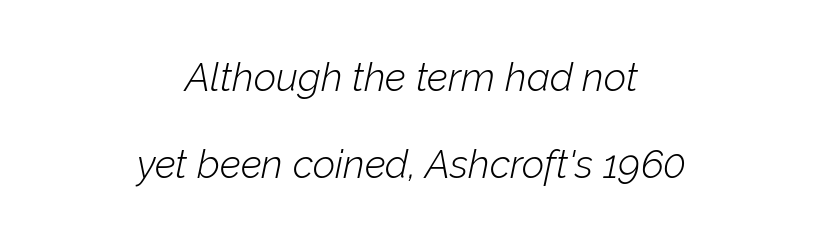
The image shows 39 px light type, italic (leaning right); set centered, loose line spacing (2.23x), normal letter spacing, not underlined; low stroke contrast and a medium x-height.
